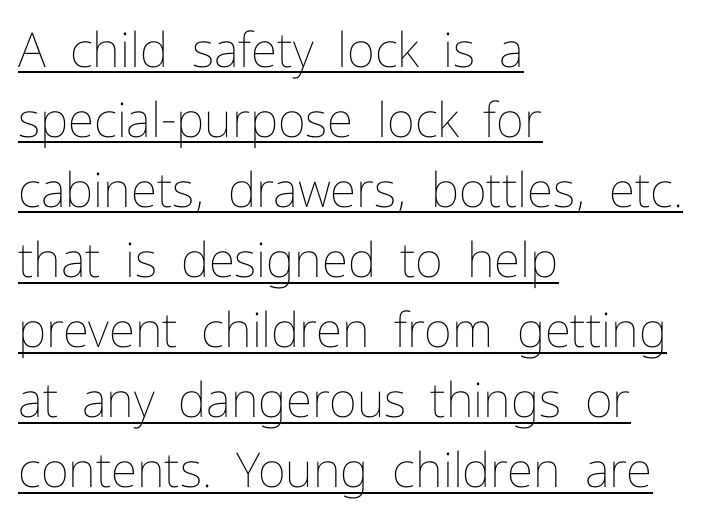
Q: Is the text bold? A: No.
Q: Is the text italic (slanted)? A: No, it is upright.
Q: Is the text underlined? A: Yes.
Q: How is the paragraph aligned? A: Left-aligned.
Q: Is the spacing between letters normal or unusually wide? A: Normal.
Q: Is the spacing between lines tight, normal or loose? A: Normal.
Q: Width (condensed, normal, or wide)? A: Normal.
Q: Stroke contrast? A: Low.
Q: x-height? A: Medium.
Q: Monospaced? A: No.
